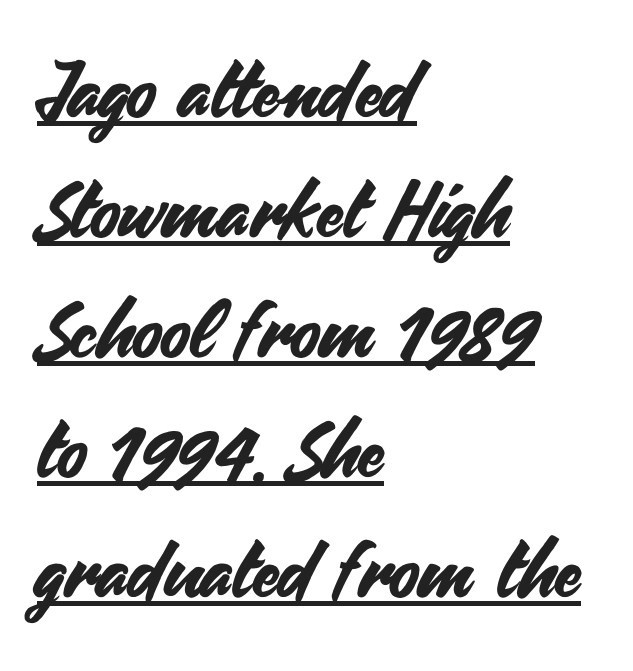
Q: Is the text italic (slanted)? A: Yes.
Q: Is the typeface a serif or a sans-serif typeface? A: Sans-serif.
Q: Is the text underlined? A: Yes.
Q: How is the paragraph aligned? A: Left-aligned.
Q: Is the spacing between letters normal or unusually wide? A: Normal.
Q: Is the spacing between lines tight, normal or loose? A: Normal.
Q: Width (condensed, normal, or wide)? A: Normal.
Q: Stroke contrast? A: Medium.
Q: x-height? A: Small.
Q: Monospaced? A: No.
